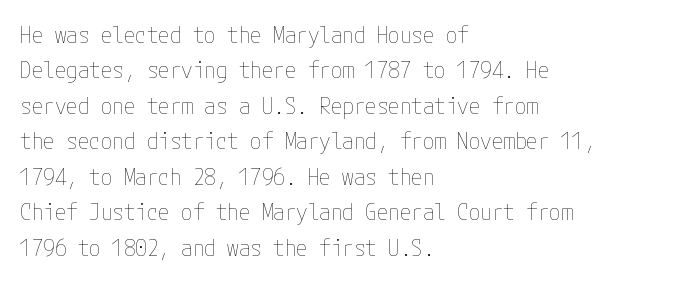
{"italic": "no", "bold": "no", "underline": "no", "align": "left", "line_spacing": "normal", "line_spacing_ratio": 1.54, "letter_spacing": "normal", "letter_spacing_em": 0.0, "glyph_px": 23}
